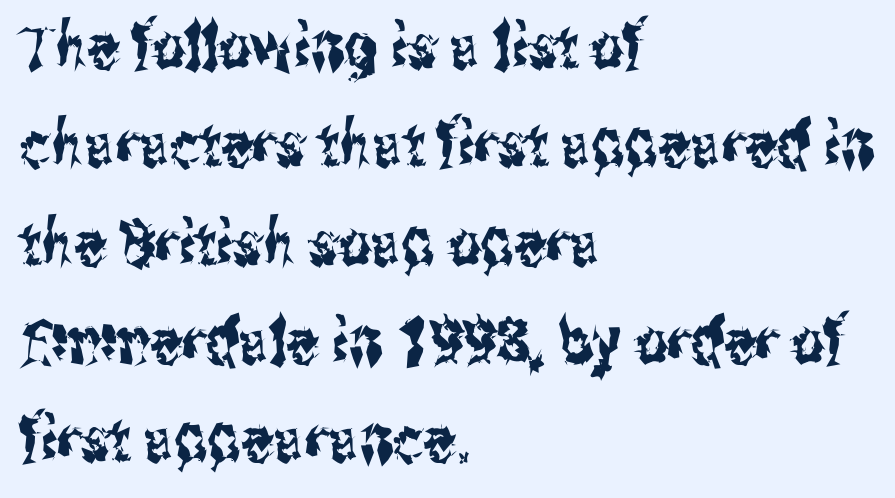
Anything drawn beneath the words? Only blank space. The block of text has a typical density, with ordinary space between rows. Standard letterfit; no display-style spreading of the glyphs. This rendering employs a face without finishing strokes, i.e., a sans-serif. The rendering uses natural spacing where letterforms have individual widths.
